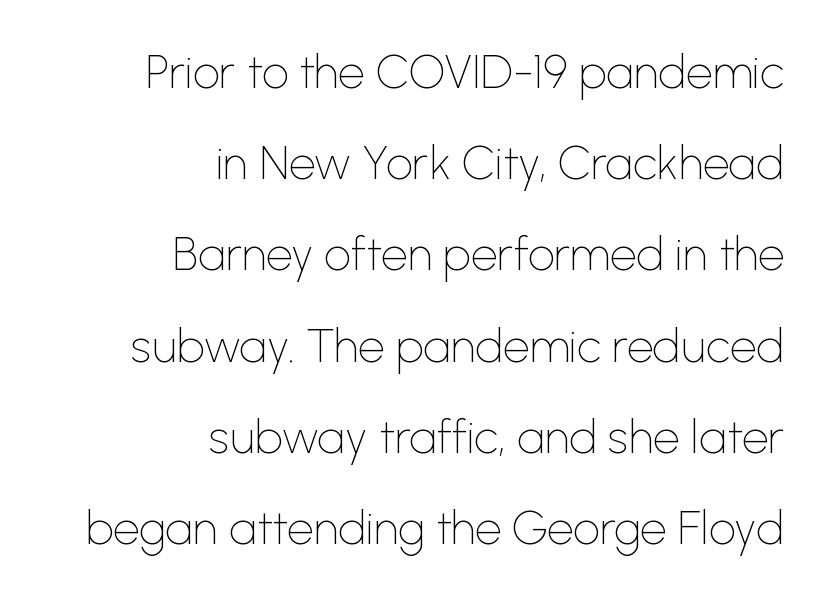
Q: Is the text bold? A: No.
Q: Is the text italic (slanted)? A: No, it is upright.
Q: Is the typeface a serif or a sans-serif typeface? A: Sans-serif.
Q: Is the text underlined? A: No.
Q: How is the paragraph aligned? A: Right-aligned.
Q: Is the spacing between letters normal or unusually wide? A: Normal.
Q: Is the spacing between lines tight, normal or loose? A: Loose.
Q: Width (condensed, normal, or wide)? A: Normal.
Q: Stroke contrast? A: Low.
Q: x-height? A: Medium.
Q: Monospaced? A: No.
